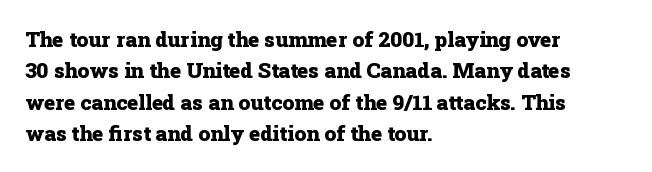
Q: Is the text bold? A: Yes.
Q: Is the text italic (slanted)? A: No, it is upright.
Q: Is the text underlined? A: No.
Q: How is the paragraph aligned? A: Left-aligned.
Q: Is the spacing between letters normal or unusually wide? A: Normal.
Q: Is the spacing between lines tight, normal or loose? A: Normal.
